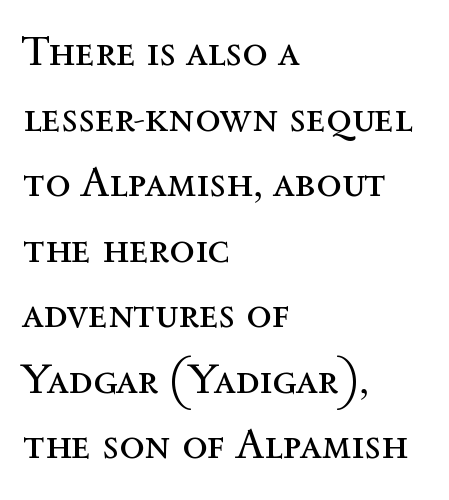
{"italic": "no", "bold": "no", "weight": "regular", "width": "normal", "x_height": "medium", "monospaced": "no", "underline": "no", "align": "left", "line_spacing": "normal", "line_spacing_ratio": 1.56, "letter_spacing": "normal", "letter_spacing_em": 0.0, "glyph_px": 42}
